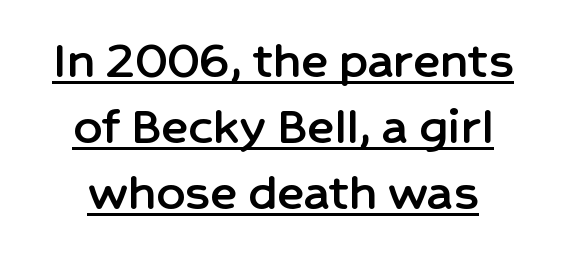
{"serif": "no", "italic": "no", "width": "normal", "stroke_contrast": "low", "x_height": "medium", "monospaced": "no", "underline": "yes", "align": "center", "line_spacing_ratio": 1.18, "letter_spacing": "normal", "letter_spacing_em": 0.0, "glyph_px": 56}
